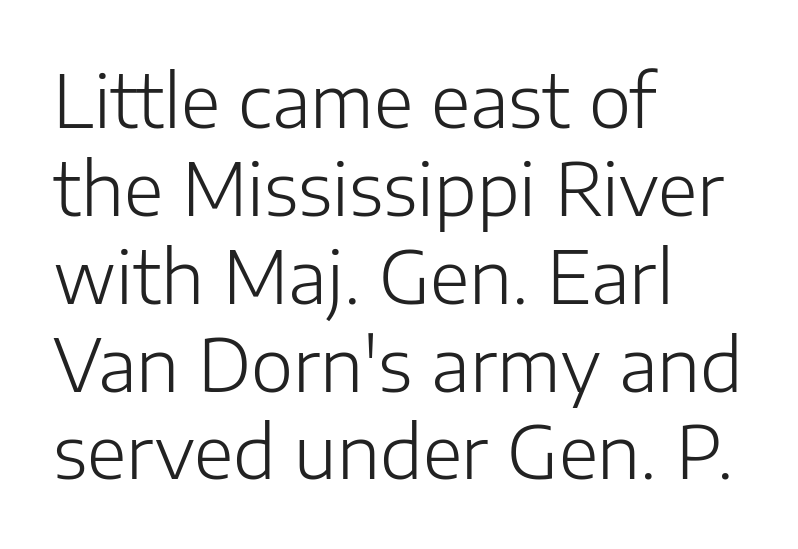
The image shows 72 px light sans-serif type, upright; set left-aligned, line spacing 1.22x, normal letter spacing, not underlined; low stroke contrast and a medium x-height.
